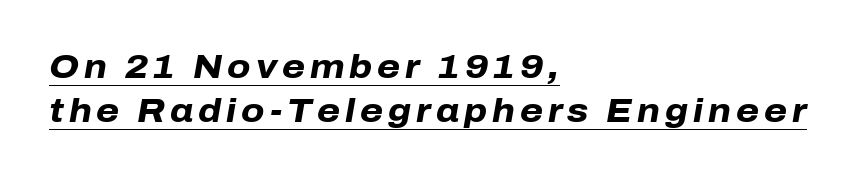
These lines are rendered in a variable-pitch font. The rendered words wear a rule along their underside. In terms of leading, this rendering sits right in the middle. Horizontally, the lines are justified to the leading edge only. You'd pick this weight for a headline — it's a proper bold.
